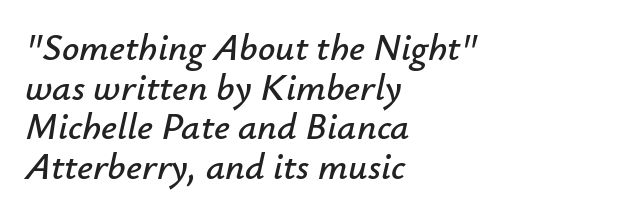
Q: Is the text italic (slanted)? A: Yes, it leans right by about 12 degrees.
Q: Is the text underlined? A: No.
Q: How is the paragraph aligned? A: Left-aligned.
Q: Is the spacing between letters normal or unusually wide? A: Normal.
Q: Is the spacing between lines tight, normal or loose? A: Tight.
Q: Width (condensed, normal, or wide)? A: Normal.
Q: Stroke contrast? A: Low.
Q: x-height? A: Small.
Q: Monospaced? A: No.
